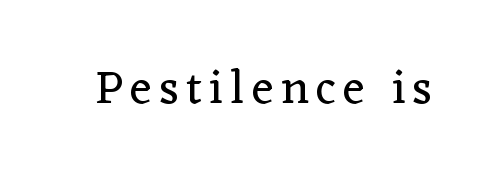
{"serif": "yes", "italic": "no", "bold": "no", "weight": "regular", "width": "normal", "stroke_contrast": "low", "x_height": "medium", "monospaced": "no", "underline": "no", "glyph_px": 47}
